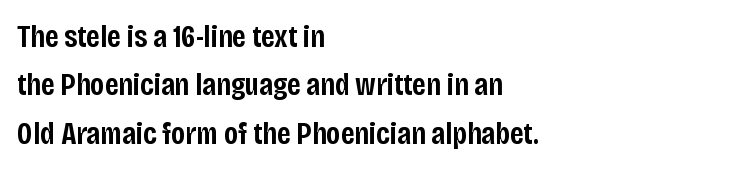
The image shows 32 px semibold, condensed sans-serif type, upright; set left-aligned, normal line spacing (1.51x), normal letter spacing, not underlined; low stroke contrast and a large x-height.
